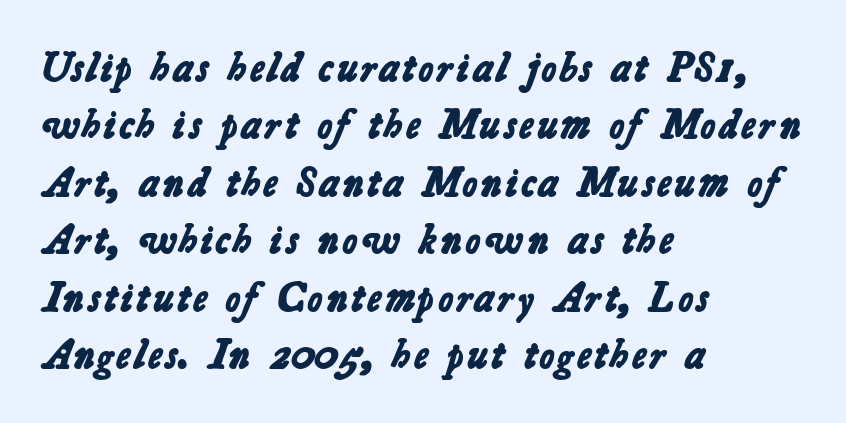
{"serif": "no", "bold": "yes", "weight": "bold", "width": "normal", "stroke_contrast": "low", "x_height": "medium", "monospaced": "no", "underline": "no", "align": "left", "line_spacing": "normal", "line_spacing_ratio": 1.4, "letter_spacing": "normal", "letter_spacing_em": 0.0, "glyph_px": 41}
